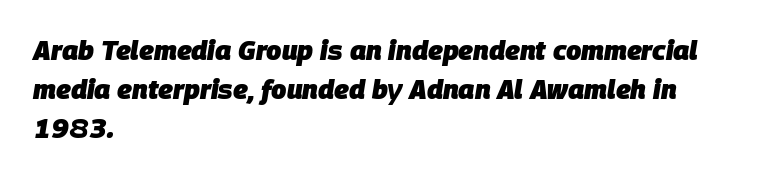
Q: Is the text bold? A: Yes.
Q: Is the text italic (slanted)? A: Yes, it leans right by about 9 degrees.
Q: Is the text underlined? A: No.
Q: How is the paragraph aligned? A: Left-aligned.
Q: Is the spacing between letters normal or unusually wide? A: Normal.
Q: Is the spacing between lines tight, normal or loose? A: Normal.
